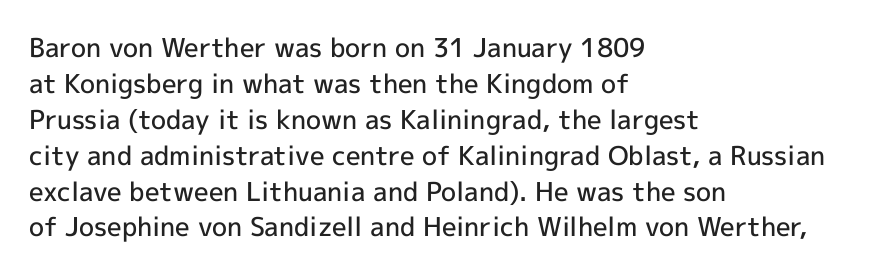
The glyphs have the mass of a demibold cut, below bold. The rendering uses a moderate line-height, typical for paragraphs. Here the glyphs are tracked normally, forming tight word shapes. The rag falls on the right side of this text block.
